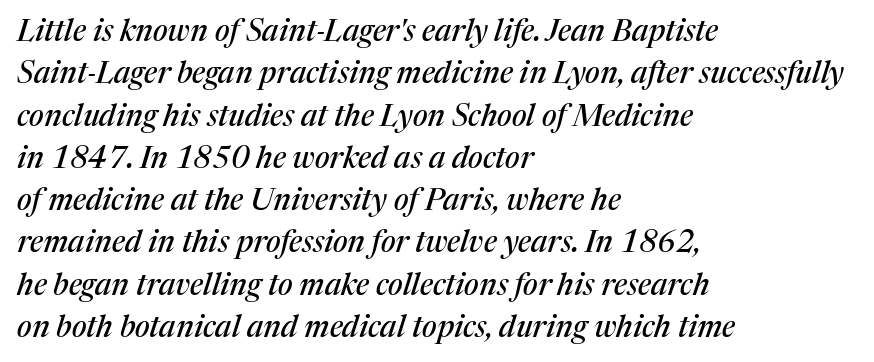
The image shows 30 px serif type, italic (leaning right); set left-aligned, normal line spacing (1.41x), normal letter spacing, not underlined; medium stroke contrast and a medium x-height.
